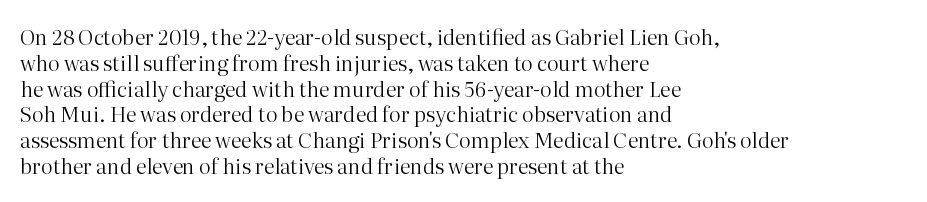
Q: Is the text bold? A: No.
Q: Is the text italic (slanted)? A: No, it is upright.
Q: Is the text underlined? A: No.
Q: How is the paragraph aligned? A: Left-aligned.
Q: Is the spacing between letters normal or unusually wide? A: Normal.
